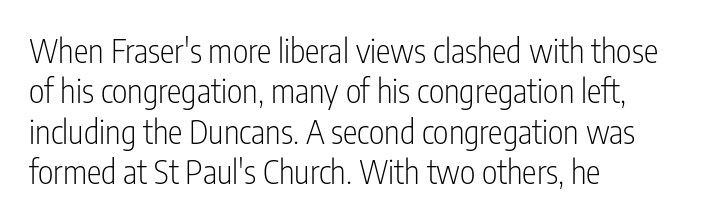
Each letter keeps its own natural width here, so spacing adapts to shape. Each stroke keeps to a modest, everyday thickness or less. Descender tails drop into unmarked territory. These lines were composed using upright roman letters.
